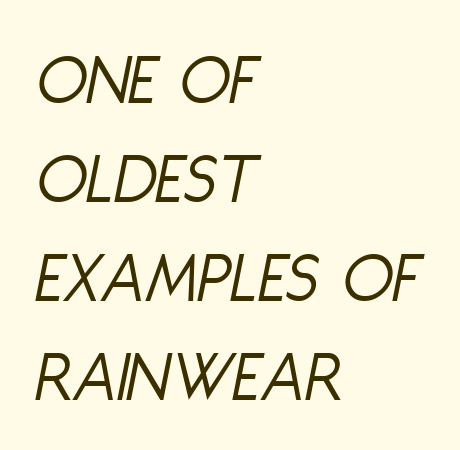
Q: Is the text bold? A: No.
Q: Is the text italic (slanted)? A: Yes, it leans right by about 11 degrees.
Q: Is the text underlined? A: No.
Q: How is the paragraph aligned? A: Left-aligned.
Q: Is the spacing between letters normal or unusually wide? A: Normal.
Q: Is the spacing between lines tight, normal or loose? A: Normal.
Q: Width (condensed, normal, or wide)? A: Condensed.
Q: Stroke contrast? A: Low.
Q: x-height? A: Large.
Q: Monospaced? A: No.
